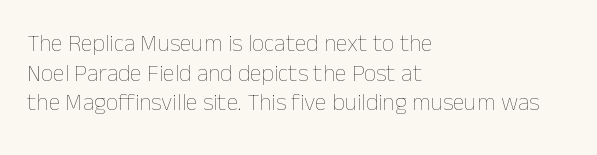
{"italic": "no", "bold": "no", "underline": "no", "align": "left", "line_spacing_ratio": 1.23, "letter_spacing": "normal", "letter_spacing_em": 0.0, "glyph_px": 24}
